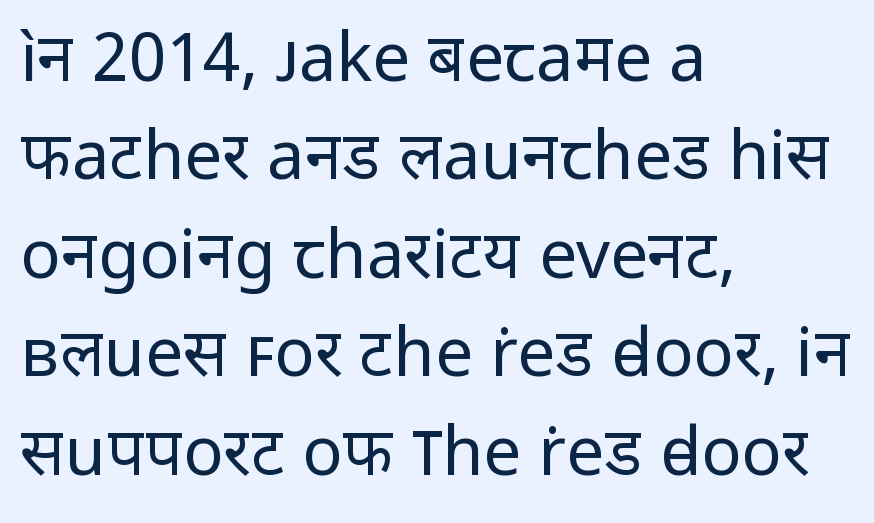
Are there feet on the stems? There aren't — it's a sans. It's the straight-up-and-down kind of type. The typeface has the unassuming heft of standard copy or less. Each letter keeps its own natural width here, so spacing adapts to shape. Observe the ordinary spacing: letters are neighbours, not strangers.
